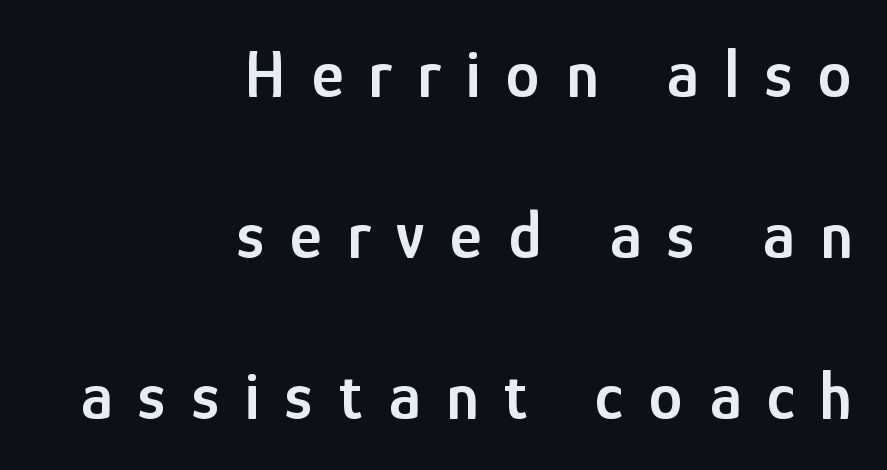
The image shows 68 px semibold, condensed sans-serif type, upright; set right-aligned, loose line spacing (2.37x), unusually wide letter spacing (+0.38 em), not underlined; low stroke contrast and a medium x-height.
